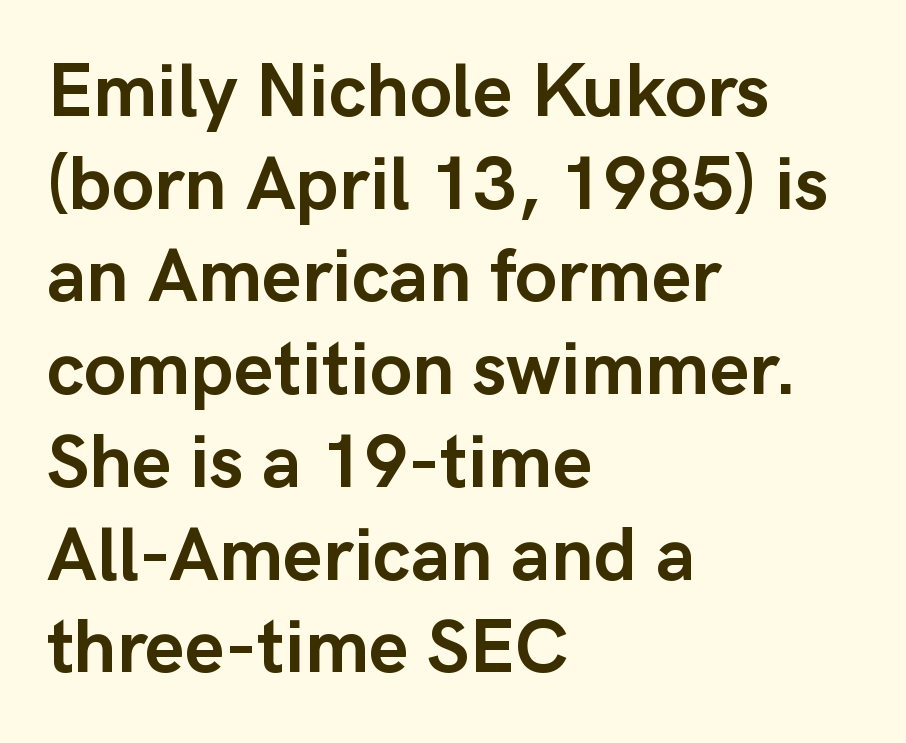
The characters look thick and weighty, a clear bold. Teacher's note: observe the even left margin — that is flush-left alignment. The specimen reads as upright at a glance. Each word holds together tightly as a unit, with standard inter-letter gaps. Check where the strokes stop: nothing finishes them off — pure sans.
